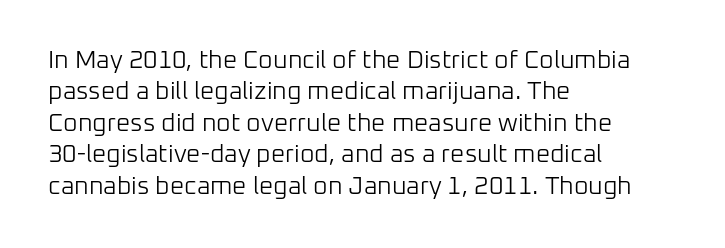
Q: Is the text bold? A: No.
Q: Is the text italic (slanted)? A: No, it is upright.
Q: Is the text underlined? A: No.
Q: How is the paragraph aligned? A: Left-aligned.
Q: Is the spacing between letters normal or unusually wide? A: Normal.
Q: Is the spacing between lines tight, normal or loose? A: Normal.
